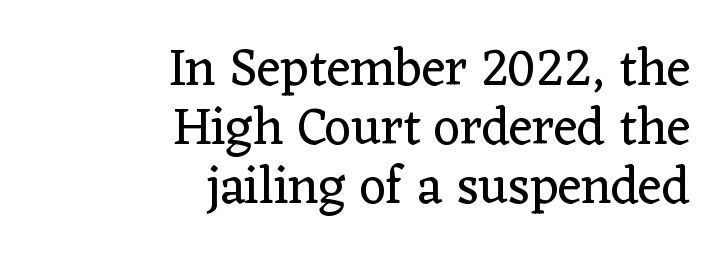
The image shows 52 px regular-weight serif type, upright; set right-aligned, tight line spacing (1.13x), normal letter spacing, not underlined; low stroke contrast and a medium x-height.
